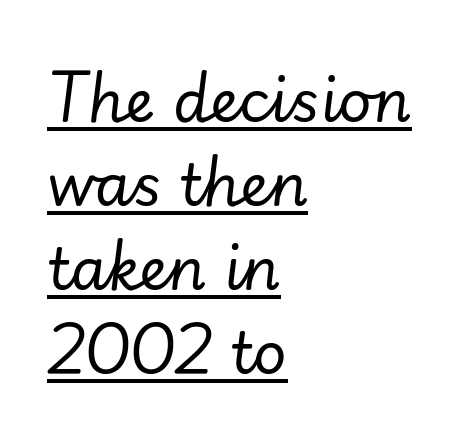
{"italic": "yes", "lean": "right", "slant_degrees": 7, "bold": "no", "weight": "regular", "width": "normal", "stroke_contrast": "low", "x_height": "small", "monospaced": "no", "underline": "yes", "align": "left", "line_spacing": "normal", "line_spacing_ratio": 1.45, "letter_spacing": "normal", "letter_spacing_em": 0.0, "glyph_px": 58}
